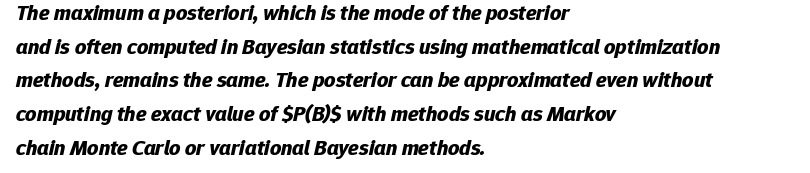
{"italic": "yes", "lean": "right", "slant_degrees": 12, "bold": "yes", "underline": "no", "align": "left", "line_spacing": "normal", "line_spacing_ratio": 1.53, "letter_spacing": "normal", "letter_spacing_em": 0.0, "glyph_px": 22}
